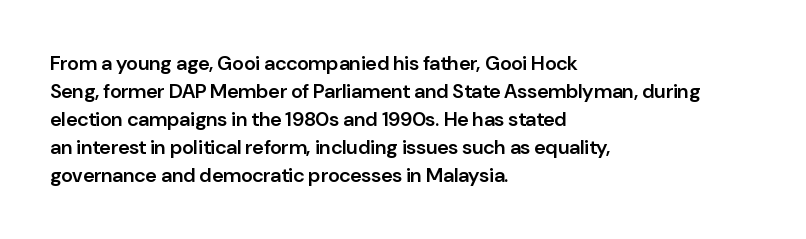
The image shows 20 px text type, upright; set left-aligned, normal line spacing (1.4x), normal letter spacing, not underlined.
